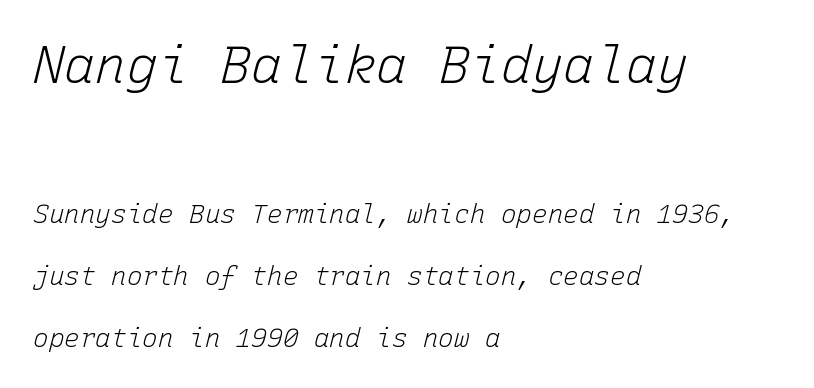
Q: Is the text bold? A: No.
Q: Is the text italic (slanted)? A: Yes, it leans right by about 15 degrees.
Q: Is the text underlined? A: No.
Q: How is the paragraph aligned? A: Left-aligned.
Q: Is the spacing between letters normal or unusually wide? A: Normal.
Q: Is the spacing between lines tight, normal or loose? A: Loose.
Q: Which block of text is set in a larger size, the first (top) or the second (bottom)? A: The first (top) one.
Q: Width (condensed, normal, or wide)? A: Normal.
Q: Stroke contrast? A: Low.
Q: x-height? A: Medium.
Q: Monospaced? A: Yes.
